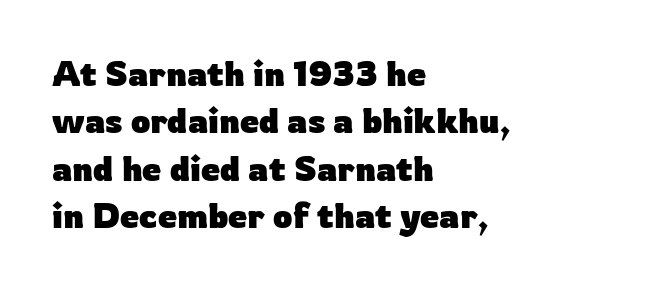
This sample uses an upright cut, with every glyph sitting square on the baseline. What stands out about the letter spacing? Nothing — it is the standard amount. These lines are set flush left with a ragged right edge. Typographically, this falls in the sans-serif category. Interline gaps are of average width in this sample. Quick note: underline off.
